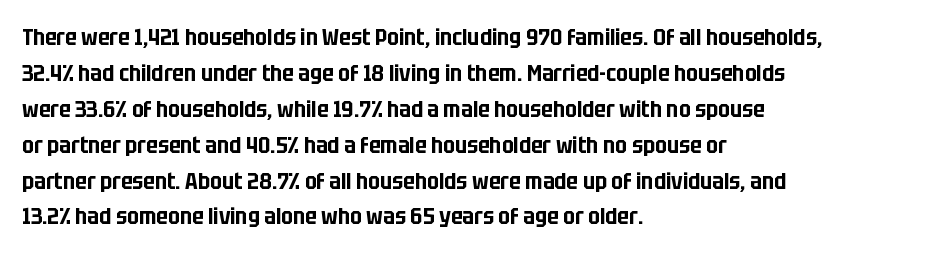
The image shows 23 px text type, upright; set left-aligned, normal line spacing (1.56x), normal letter spacing, not underlined.
